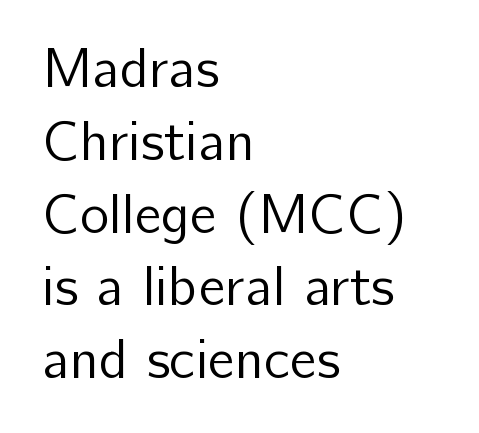
{"serif": "no", "italic": "no", "bold": "no", "weight": "regular", "width": "normal", "stroke_contrast": "low", "x_height": "medium", "monospaced": "no", "underline": "no", "align": "left", "line_spacing": "normal", "line_spacing_ratio": 1.3, "letter_spacing": "normal", "letter_spacing_em": 0.0, "glyph_px": 56}
